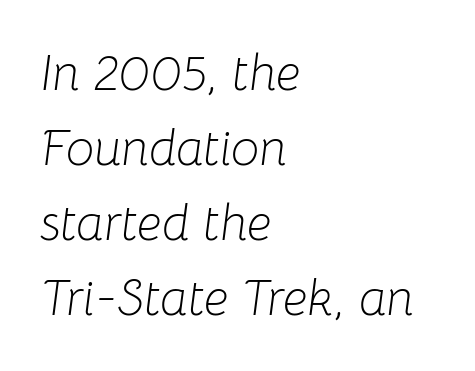
Q: Is the text bold? A: No.
Q: Is the text italic (slanted)? A: Yes, it leans right by about 8 degrees.
Q: Is the text underlined? A: No.
Q: How is the paragraph aligned? A: Left-aligned.
Q: Is the spacing between letters normal or unusually wide? A: Normal.
Q: Is the spacing between lines tight, normal or loose? A: Normal.
Q: Width (condensed, normal, or wide)? A: Normal.
Q: Stroke contrast? A: Low.
Q: x-height? A: Medium.
Q: Monospaced? A: No.
